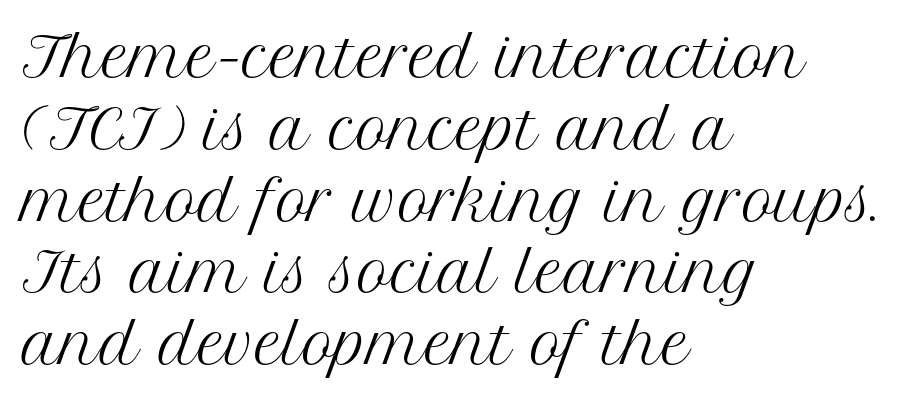
{"serif": "yes", "bold": "no", "weight": "regular", "width": "normal", "stroke_contrast": "medium", "x_height": "medium", "monospaced": "no", "underline": "no", "align": "left", "line_spacing": "normal", "line_spacing_ratio": 1.33, "letter_spacing": "normal", "letter_spacing_em": 0.0, "glyph_px": 54}
